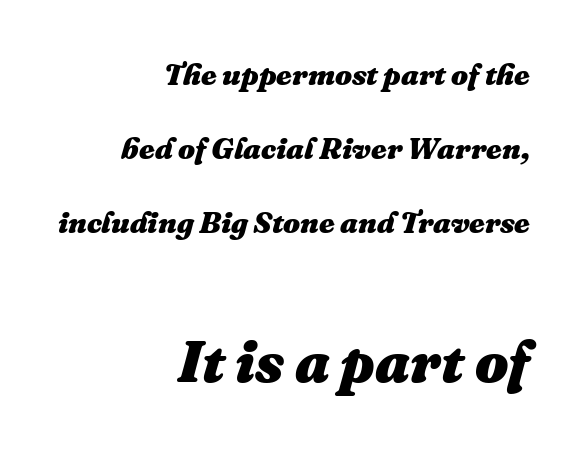
{"italic": "yes", "lean": "right", "slant_degrees": 16, "bold": "yes", "weight": "heavy", "width": "normal", "stroke_contrast": "medium", "x_height": "medium", "monospaced": "no", "underline": "no", "align": "right", "line_spacing": "loose", "line_spacing_ratio": 2.47, "letter_spacing": "normal", "letter_spacing_em": 0.0, "larger_block": "second", "size_ratio": 1.97, "glyph_px": 59}
